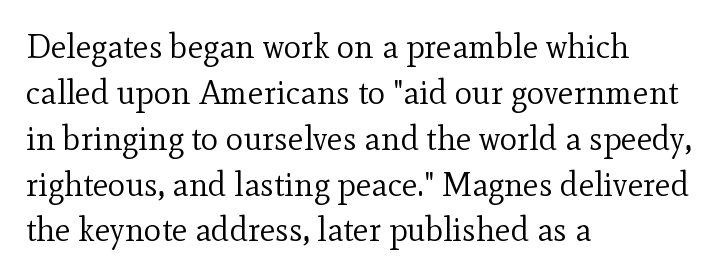
Q: Is the text bold? A: No.
Q: Is the text italic (slanted)? A: No, it is upright.
Q: Is the typeface a serif or a sans-serif typeface? A: Serif.
Q: Is the text underlined? A: No.
Q: How is the paragraph aligned? A: Left-aligned.
Q: Is the spacing between letters normal or unusually wide? A: Normal.
Q: Is the spacing between lines tight, normal or loose? A: Normal.
Q: Width (condensed, normal, or wide)? A: Normal.
Q: x-height? A: Small.
Q: Monospaced? A: No.
